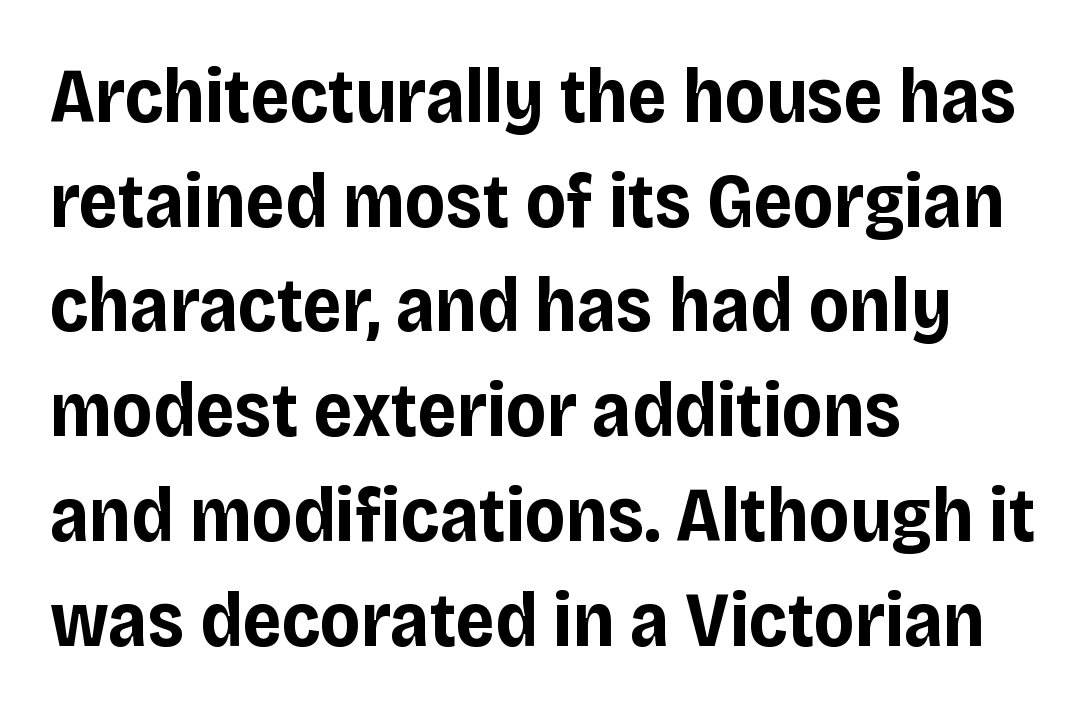
The face used here is rendered with its standard letterfit. Caption: multi-line text, flush left, ragged right. The glyphs in this specimen are sans serif. Evenly set lines give the paragraph a standard silhouette. Varying glyph widths throughout — classic text-font behaviour. When letters stand straight like this, we call the style roman or upright.
